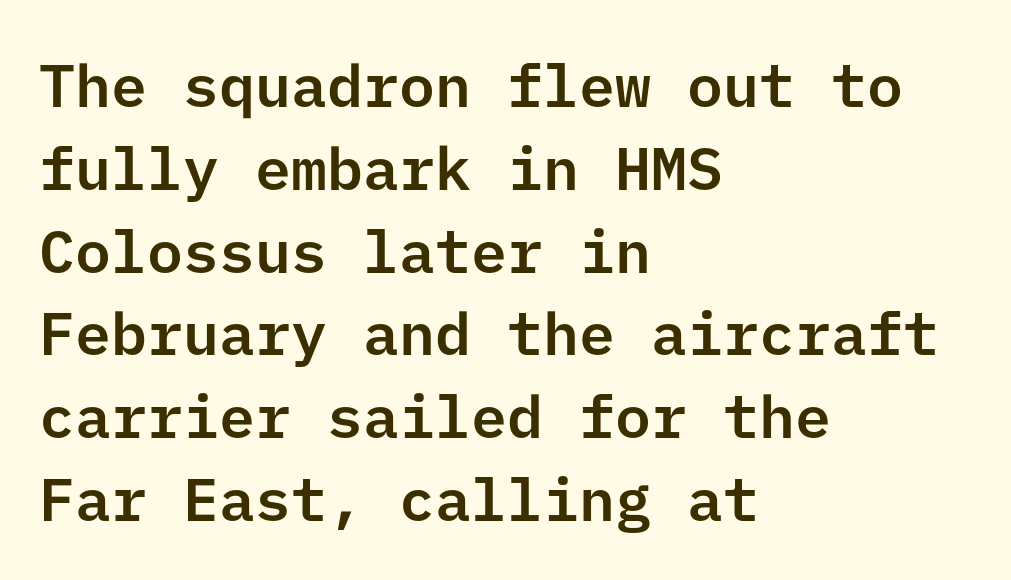
Q: Is the text italic (slanted)? A: No, it is upright.
Q: Is the typeface a serif or a sans-serif typeface? A: Sans-serif.
Q: Is the text underlined? A: No.
Q: How is the paragraph aligned? A: Left-aligned.
Q: Is the spacing between letters normal or unusually wide? A: Normal.
Q: Is the spacing between lines tight, normal or loose? A: Normal.
Q: Width (condensed, normal, or wide)? A: Normal.
Q: Stroke contrast? A: Low.
Q: x-height? A: Medium.
